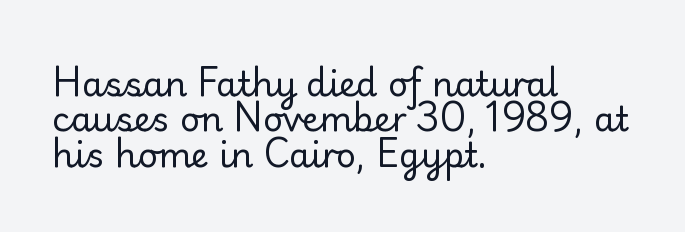
{"serif": "no", "italic": "no", "bold": "no", "weight": "regular", "width": "normal", "stroke_contrast": "low", "x_height": "small", "monospaced": "no", "underline": "no", "align": "left", "line_spacing": "tight", "line_spacing_ratio": 1.04, "letter_spacing": "normal", "letter_spacing_em": 0.0, "glyph_px": 34}
